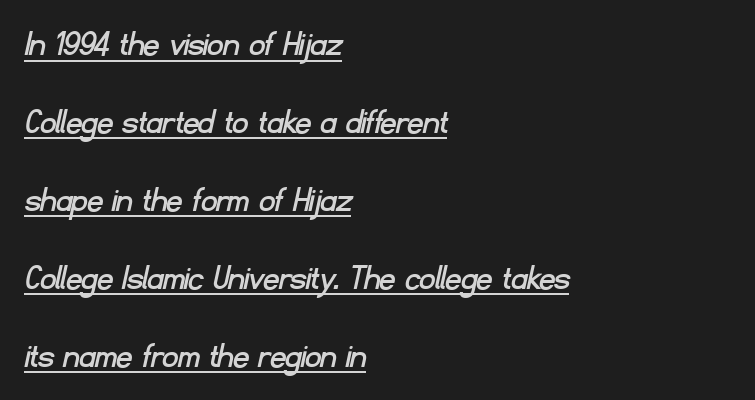
{"serif": "no", "width": "normal", "stroke_contrast": "low", "x_height": "small", "monospaced": "no", "underline": "yes", "align": "left", "line_spacing": "loose", "line_spacing_ratio": 2.05, "letter_spacing": "normal", "letter_spacing_em": 0.0, "glyph_px": 38}
